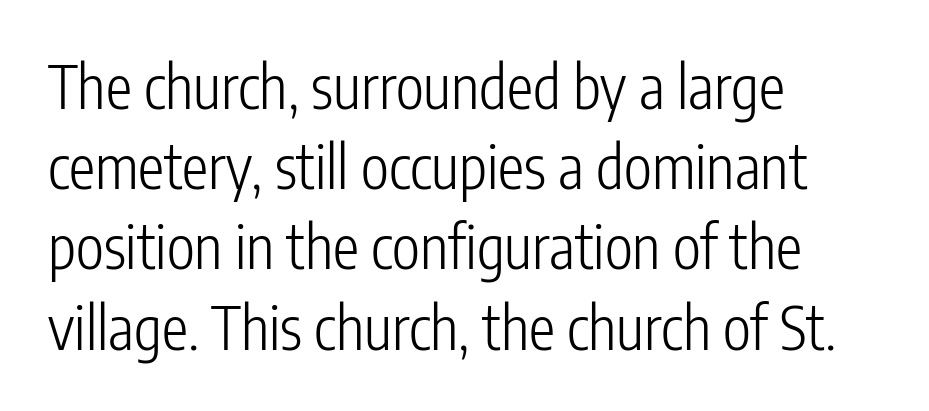
The typography opts for an upright posture over an oblique one. The passage is arranged the way most books set body copy — flush left. Is this a fixed-width face? No — the glyphs have proportional, varying widths. Is the stroke heavy? The answer is a plain regular-or-lighter.
